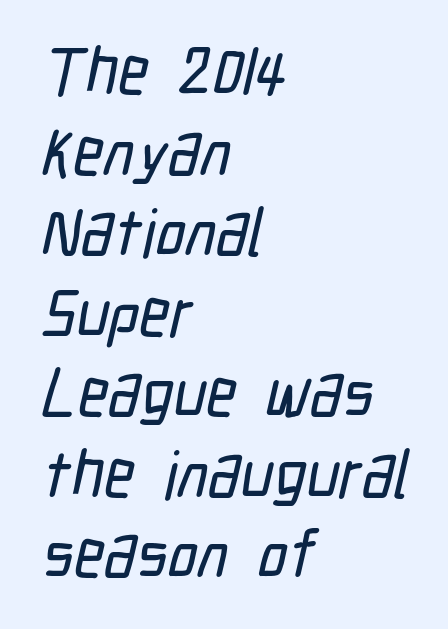
In terms of letterform style, serifs are entirely absent. The typesetter chose a ragged-right arrangement here. Think of a printed novel: that variable character pitch is what you see here. Letter spacing: default. This rendering features lettering with no underline.
